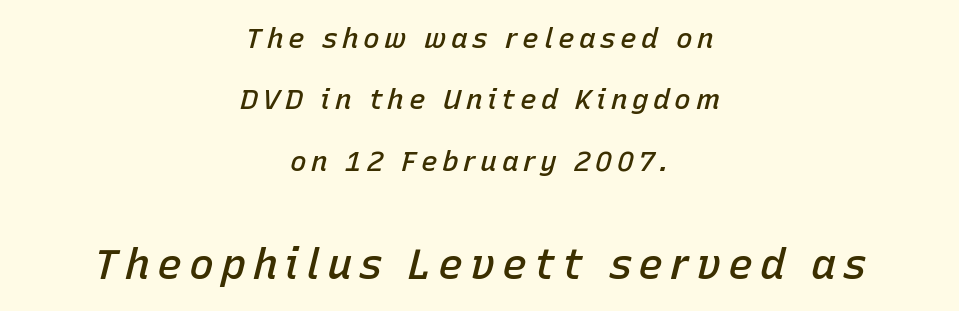
Q: Is the text bold? A: Semi-bold.
Q: Is the text italic (slanted)? A: Yes, it leans right by about 15 degrees.
Q: Is the text underlined? A: No.
Q: How is the paragraph aligned? A: Centered.
Q: Is the spacing between lines tight, normal or loose? A: Loose.
Q: Which block of text is set in a larger size, the first (top) or the second (bottom)? A: The second (bottom) one.
Q: Width (condensed, normal, or wide)? A: Normal.
Q: Stroke contrast? A: Low.
Q: x-height? A: Medium.
Q: Monospaced? A: No.
